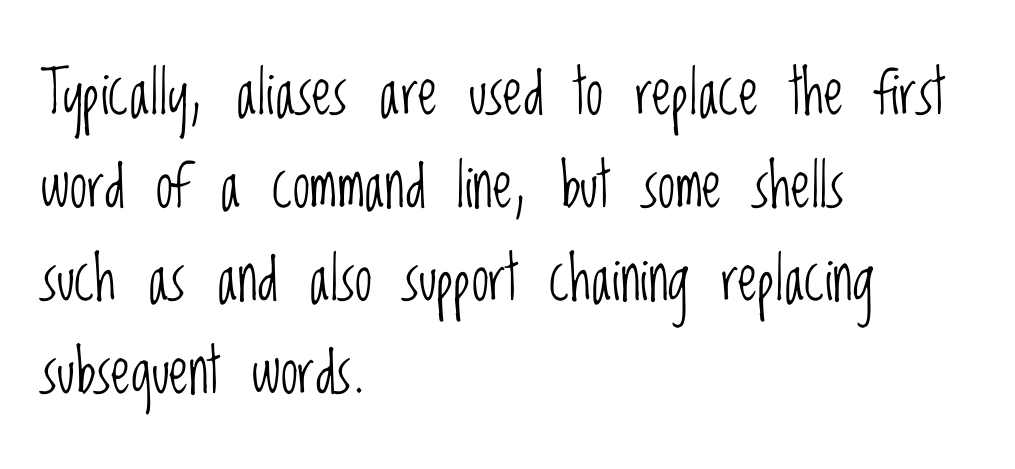
I'd call this a sans setting — the letters go barefoot. A typesetter would call this proportional, since set widths differ per character. Unlike italic type, these characters show no tilt at all. The font is comparable to plain body text, perhaps lighter.
